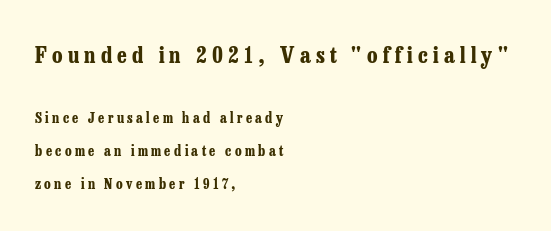
The image shows 22 px bold type, upright; set left-aligned, loose line spacing (2.37x), unusually wide letter spacing (+0.24 em), not underlined; the first (top) block is 1.57x larger.
